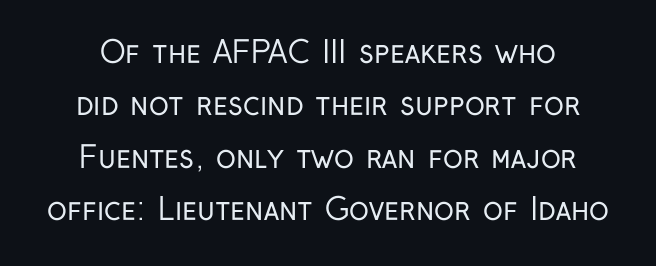
The typeface has the unassuming heft of standard copy or less. Here the designer chose a conventional face with non-uniform glyph widths. Style check: upright. Each row of text sits above clean, open space. Short note: letters normally spaced.
